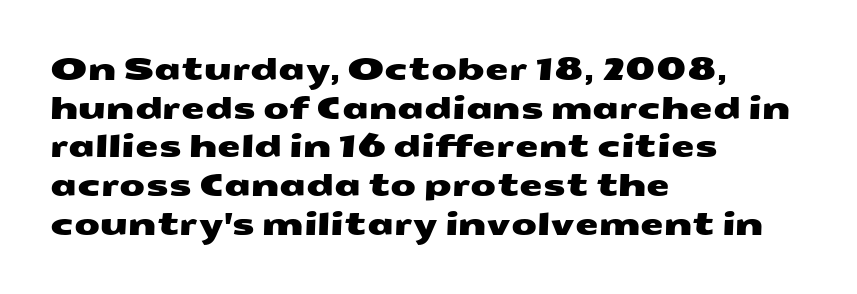
The image shows 30 px wide sans-serif type; set left-aligned, normal line spacing (1.29x), normal letter spacing, not underlined; medium stroke contrast and a medium x-height.
